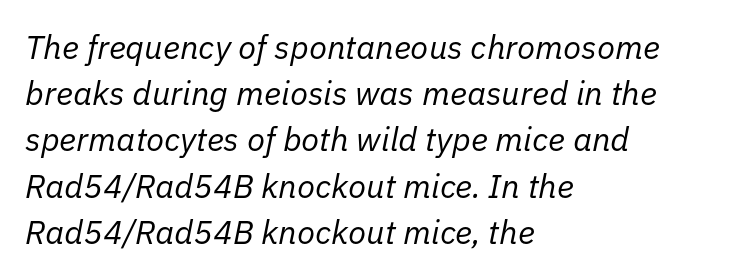
{"italic": "yes", "lean": "right", "slant_degrees": 11, "bold": "no", "weight": "regular", "width": "normal", "stroke_contrast": "low", "x_height": "medium", "monospaced": "no", "underline": "no", "align": "left", "line_spacing": "normal", "line_spacing_ratio": 1.4, "letter_spacing": "normal", "letter_spacing_em": 0.0, "glyph_px": 33}
